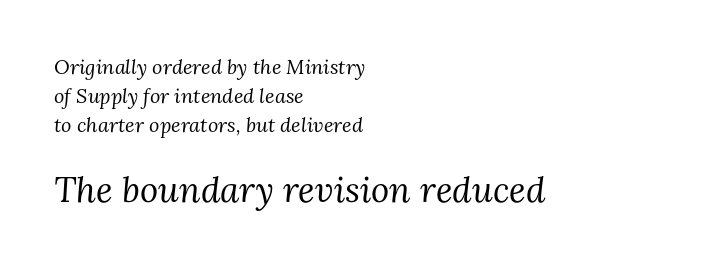
{"serif": "yes", "italic": "yes", "lean": "right", "slant_degrees": 3, "bold": "no", "weight": "regular", "width": "normal", "stroke_contrast": "medium", "x_height": "medium", "monospaced": "no", "underline": "no", "align": "left", "line_spacing": "normal", "line_spacing_ratio": 1.44, "letter_spacing": "normal", "letter_spacing_em": 0.0, "larger_block": "second", "size_ratio": 1.75, "glyph_px": 35}
